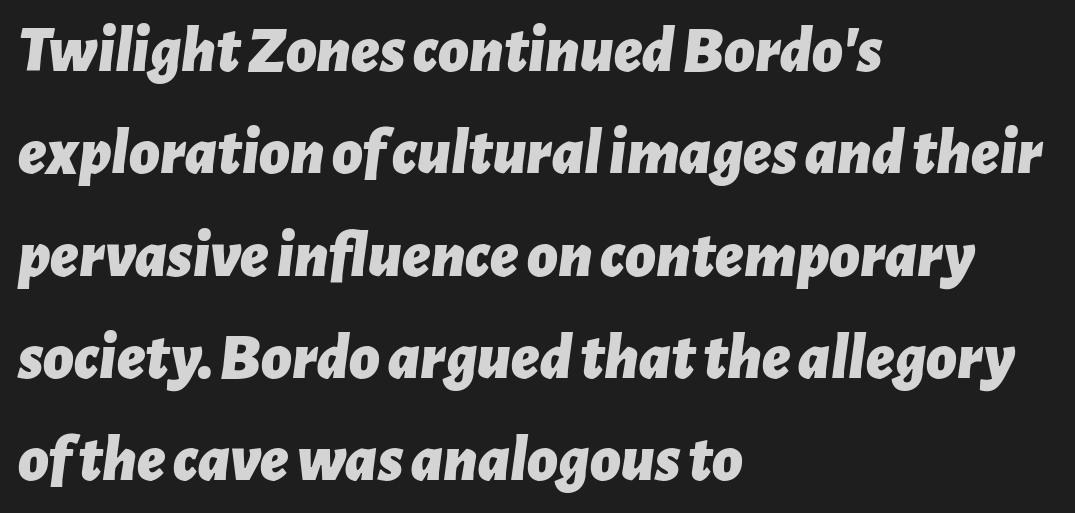
Q: Is the text bold? A: Yes.
Q: Is the text italic (slanted)? A: Yes, it leans right by about 7 degrees.
Q: Is the text underlined? A: No.
Q: How is the paragraph aligned? A: Left-aligned.
Q: Is the spacing between letters normal or unusually wide? A: Normal.
Q: Is the spacing between lines tight, normal or loose? A: Normal.
Q: Width (condensed, normal, or wide)? A: Normal.
Q: Stroke contrast? A: Low.
Q: x-height? A: Medium.
Q: Monospaced? A: No.
